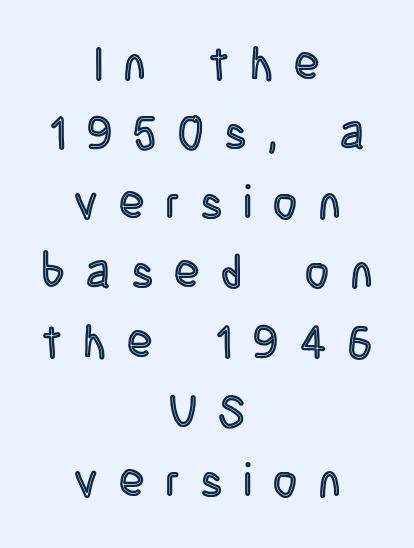
Lines of text with bare space underneath. Notice how the stems are strictly vertical — no italics here. Is the block centered? Yes — each line is placed symmetrically about the middle. Tracking here is generous; glyphs stand well apart from one another.
